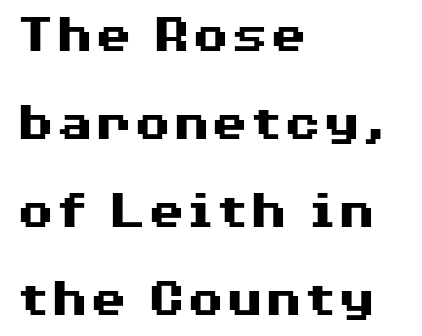
{"serif": "no", "italic": "no", "bold": "yes", "weight": "heavy", "width": "wide", "stroke_contrast": "medium", "x_height": "medium", "monospaced": "no", "underline": "no", "align": "left", "line_spacing": "normal", "line_spacing_ratio": 1.57, "letter_spacing": "normal", "letter_spacing_em": 0.0, "glyph_px": 56}
